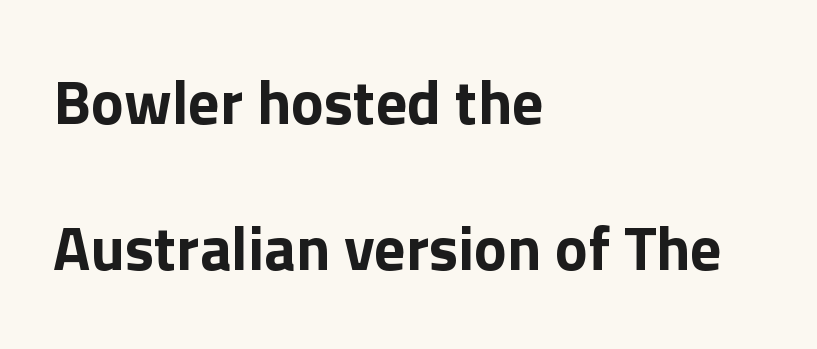
The image shows 62 px bold sans-serif type, upright; set left-aligned, loose line spacing (2.36x), normal letter spacing, not underlined; a medium x-height.
